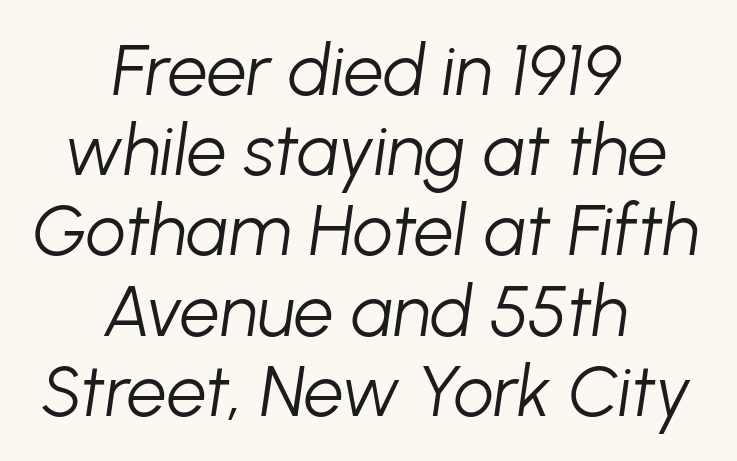
{"italic": "yes", "lean": "right", "slant_degrees": 8, "bold": "no", "weight": "light", "width": "normal", "stroke_contrast": "low", "x_height": "medium", "monospaced": "no", "underline": "no", "align": "center", "line_spacing": "tight", "line_spacing_ratio": 1.13, "letter_spacing": "normal", "letter_spacing_em": 0.0, "glyph_px": 71}
